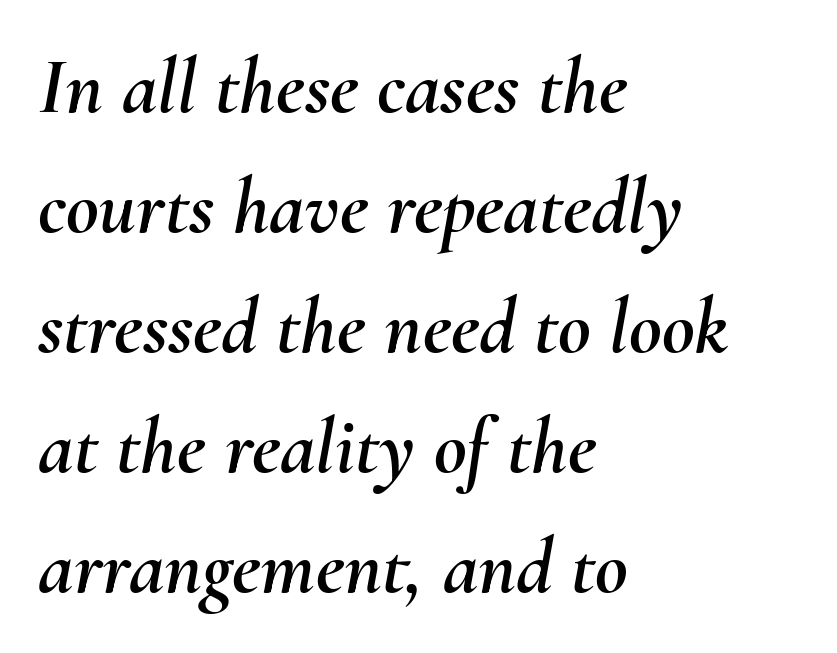
The image shows 80 px text type, italic (leaning right); set left-aligned, normal line spacing (1.5x), normal letter spacing, not underlined; medium stroke contrast and a small x-height.
